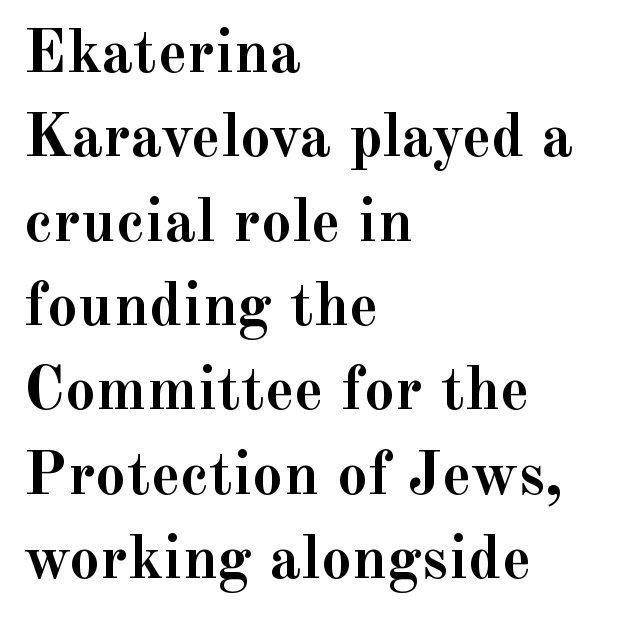
The image shows 62 px semibold serif type, upright; set left-aligned, normal line spacing (1.36x), normal letter spacing, not underlined; a small x-height.
